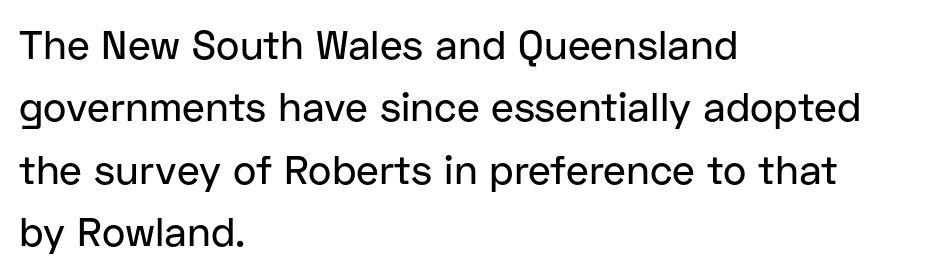
The image shows 40 px sans-serif type, upright; set left-aligned, normal line spacing (1.56x), normal letter spacing, not underlined; low stroke contrast and a medium x-height.
